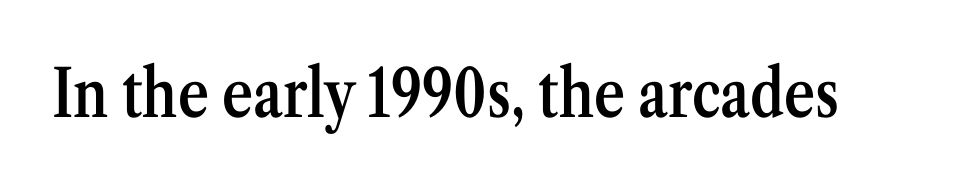
{"serif": "yes", "italic": "no", "bold": "semi", "weight": "semibold", "width": "condensed", "stroke_contrast": "medium", "x_height": "medium", "monospaced": "no", "underline": "no", "letter_spacing": "normal", "letter_spacing_em": 0.0, "glyph_px": 66}
